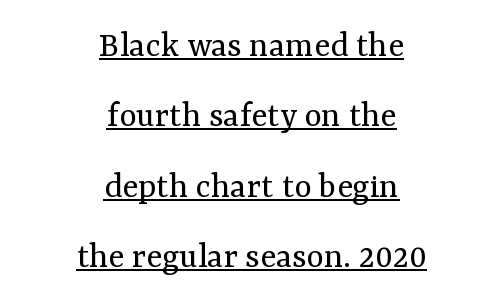
{"serif": "yes", "italic": "no", "bold": "no", "weight": "regular", "width": "normal", "stroke_contrast": "medium", "x_height": "medium", "monospaced": "no", "underline": "yes", "align": "center", "line_spacing": "loose", "line_spacing_ratio": 1.9, "letter_spacing": "normal", "letter_spacing_em": 0.0, "glyph_px": 37}
